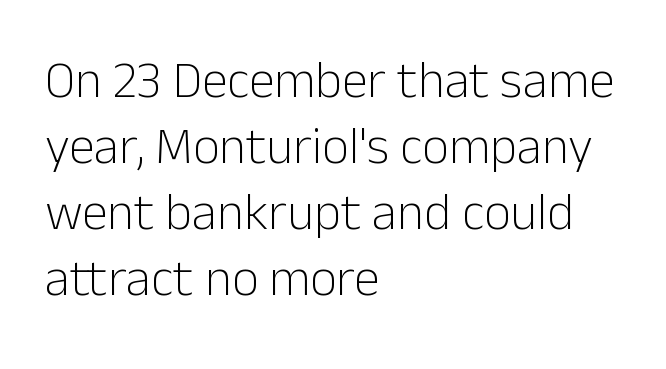
{"serif": "no", "italic": "no", "bold": "no", "weight": "light", "width": "normal", "stroke_contrast": "low", "x_height": "medium", "monospaced": "no", "underline": "no", "align": "left", "line_spacing": "normal", "line_spacing_ratio": 1.27, "letter_spacing": "normal", "letter_spacing_em": 0.0, "glyph_px": 52}
